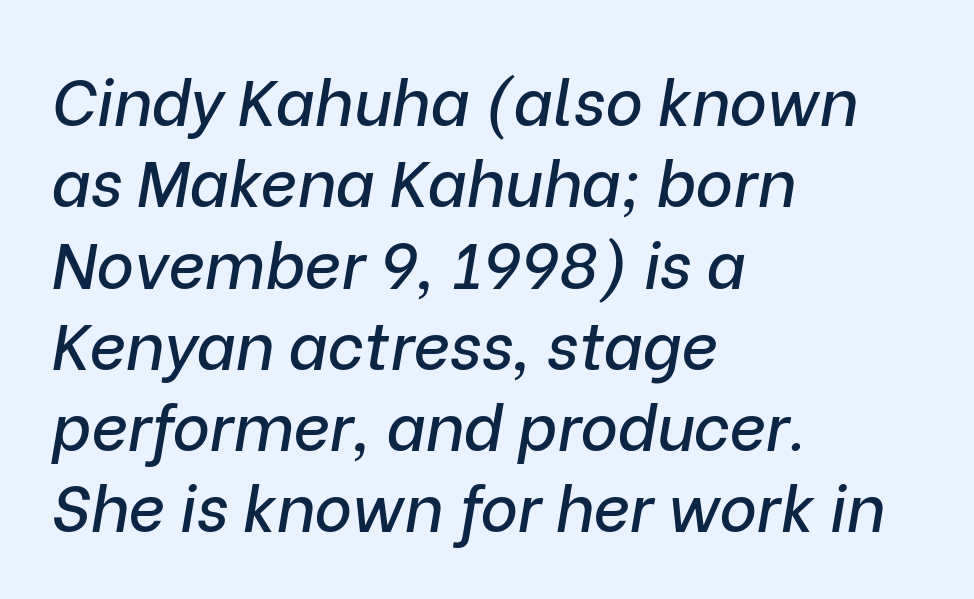
The image shows 64 px text type, italic (leaning right); set left-aligned, normal line spacing (1.27x), normal letter spacing, not underlined; low stroke contrast and a medium x-height.
